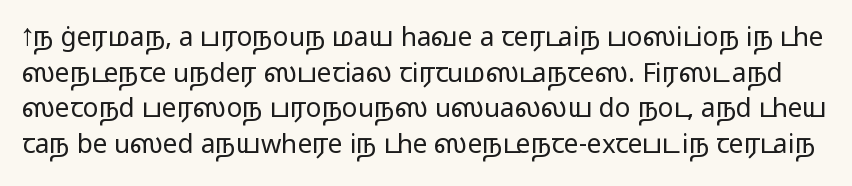
The image shows 26 px text type, upright; set normal line spacing (1.37x), normal letter spacing, not underlined.
